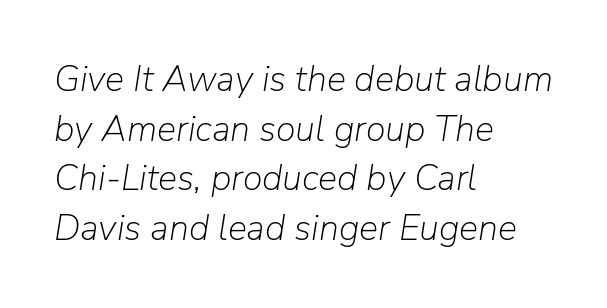
These lines stack with their left ends in a neat column. The rendering keeps characters at their native spacing. You could not count columns in this text — the font is proportionally spaced. Caption: face not bold, strokes unweighted. The leading is moderate, giving the passage an even texture. Compared with ordinary roman type, these characters are visibly tilted.
